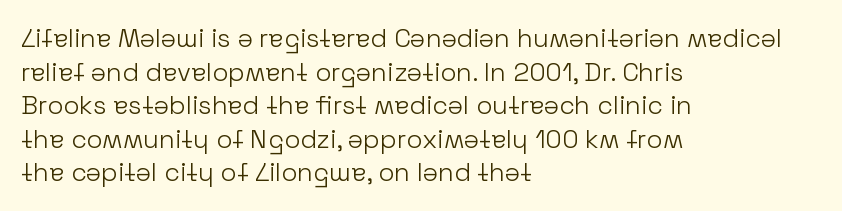
Interline gaps are of average width in this sample. In terms of posture, this sample is upright. Teacher's note: observe the even left margin — that is flush-left alignment. The cut favours lightness, reaching ordinary text weight at its darkest.
